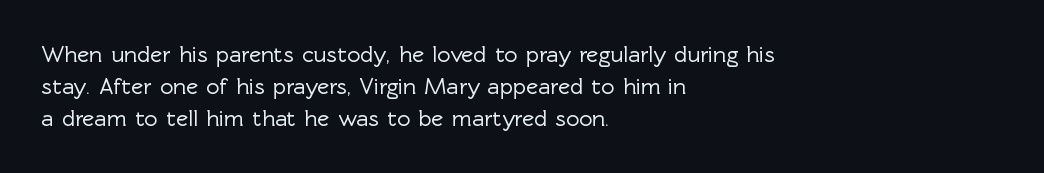
{"italic": "no", "underline": "no", "align": "left", "line_spacing": "normal", "line_spacing_ratio": 1.39, "letter_spacing": "normal", "letter_spacing_em": 0.0, "glyph_px": 23}
